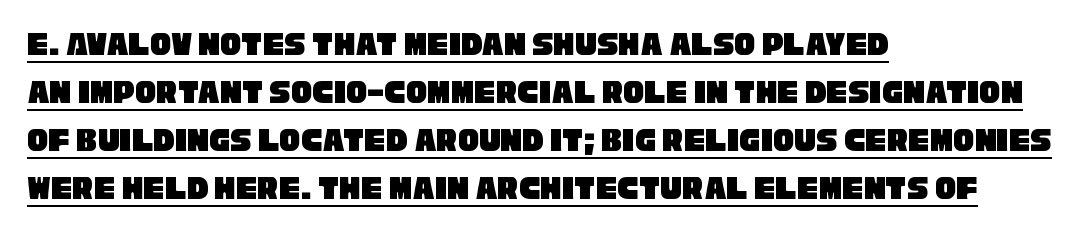
{"serif": "no", "width": "condensed", "stroke_contrast": "low", "x_height": "large", "monospaced": "no", "underline": "yes", "align": "left", "line_spacing": "normal", "line_spacing_ratio": 1.37, "letter_spacing": "normal", "letter_spacing_em": 0.0, "glyph_px": 35}
